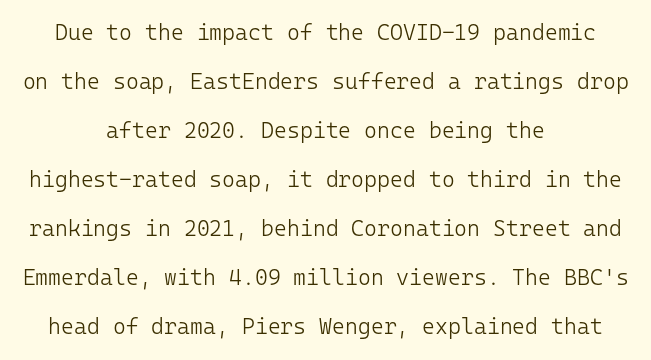
The image shows 22 px text type, upright; set centered, loose line spacing (2.23x), normal letter spacing, not underlined.
